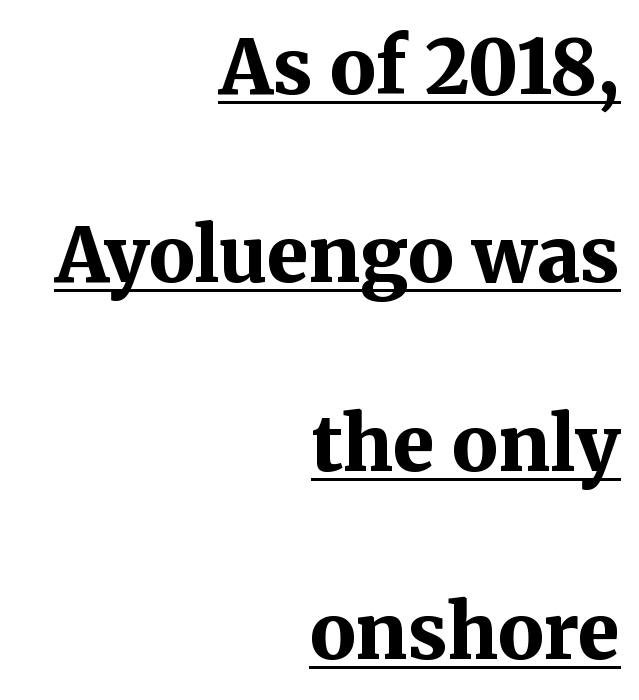
The image shows 76 px bold serif type, upright; set right-aligned, loose line spacing (2.48x), normal letter spacing, underlined; medium stroke contrast and a medium x-height.
